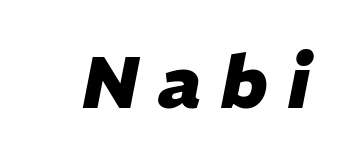
Q: Is the text bold? A: Yes.
Q: Is the text italic (slanted)? A: Yes, it leans right by about 11 degrees.
Q: Is the text underlined? A: No.
Q: Is the spacing between letters normal or unusually wide? A: Unusually wide.
Q: Width (condensed, normal, or wide)? A: Normal.
Q: Stroke contrast? A: Low.
Q: x-height? A: Medium.
Q: Monospaced? A: No.
